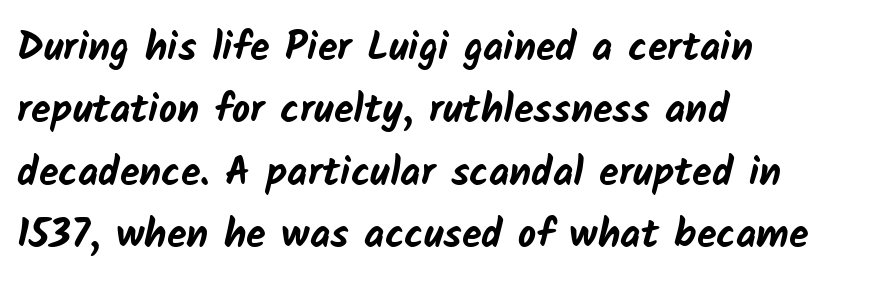
Alignment: flush left. The typeface chosen for these lines omits serifs. Pretty heavy lettering here — definitely bold. Do the characters align in a grid? No, the font is proportional. Nobody touched the tracking dial on this one. Beneath every word, the page is bare.
